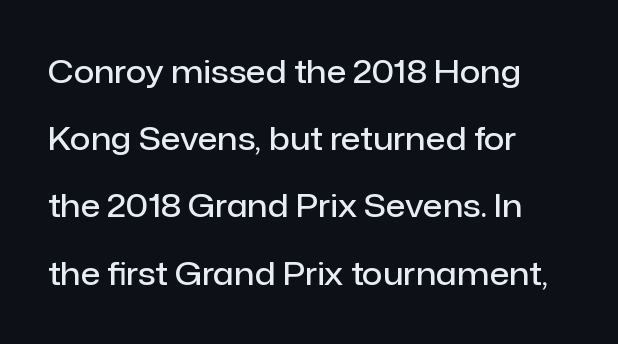
Q: Is the text bold? A: Semi-bold.
Q: Is the text italic (slanted)? A: No, it is upright.
Q: Is the typeface a serif or a sans-serif typeface? A: Sans-serif.
Q: Is the text underlined? A: No.
Q: How is the paragraph aligned? A: Left-aligned.
Q: Is the spacing between letters normal or unusually wide? A: Normal.
Q: Is the spacing between lines tight, normal or loose? A: Loose.
Q: Width (condensed, normal, or wide)? A: Normal.
Q: Stroke contrast? A: Low.
Q: x-height? A: Medium.
Q: Monospaced? A: No.
